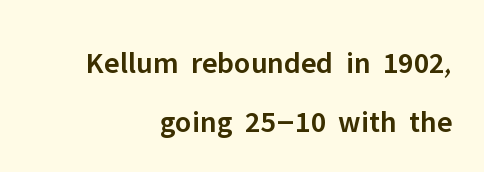
Q: Is the text bold? A: Semi-bold.
Q: Is the text italic (slanted)? A: No, it is upright.
Q: Is the typeface a serif or a sans-serif typeface? A: Sans-serif.
Q: Is the text underlined? A: No.
Q: How is the paragraph aligned? A: Right-aligned.
Q: Is the spacing between letters normal or unusually wide? A: Normal.
Q: Width (condensed, normal, or wide)? A: Normal.
Q: Stroke contrast? A: Low.
Q: x-height? A: Medium.
Q: Monospaced? A: No.
